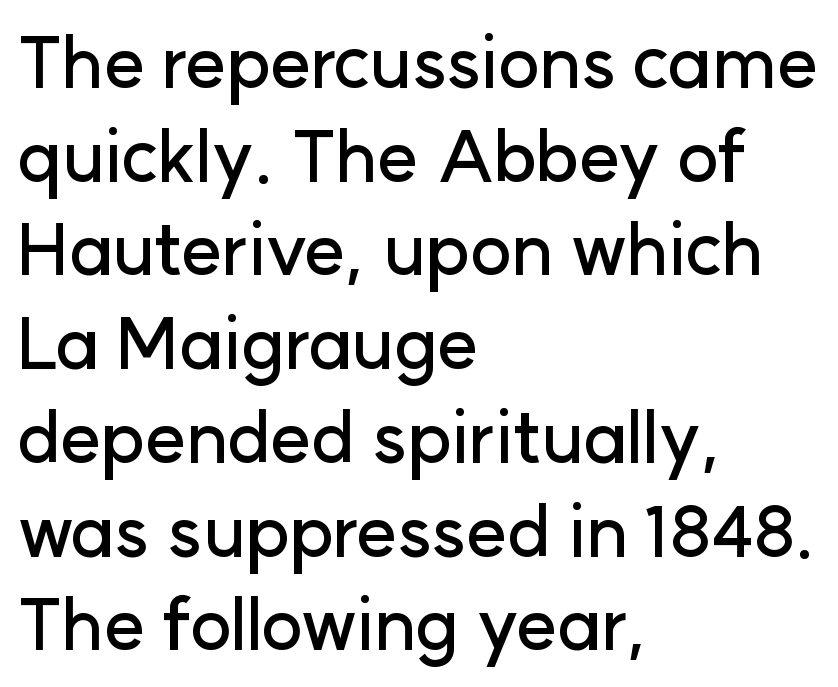
Q: Is the text italic (slanted)? A: No, it is upright.
Q: Is the typeface a serif or a sans-serif typeface? A: Sans-serif.
Q: Is the text underlined? A: No.
Q: How is the paragraph aligned? A: Left-aligned.
Q: Is the spacing between letters normal or unusually wide? A: Normal.
Q: Is the spacing between lines tight, normal or loose? A: Normal.
Q: Width (condensed, normal, or wide)? A: Normal.
Q: Stroke contrast? A: Low.
Q: x-height? A: Medium.
Q: Monospaced? A: No.
